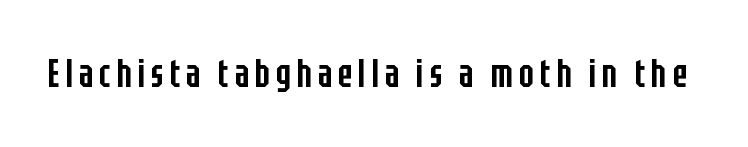
Q: Is the text bold? A: Semi-bold.
Q: Is the text italic (slanted)? A: No, it is upright.
Q: Is the typeface a serif or a sans-serif typeface? A: Sans-serif.
Q: Is the text underlined? A: No.
Q: Width (condensed, normal, or wide)? A: Condensed.
Q: Stroke contrast? A: Low.
Q: x-height? A: Large.
Q: Monospaced? A: No.
